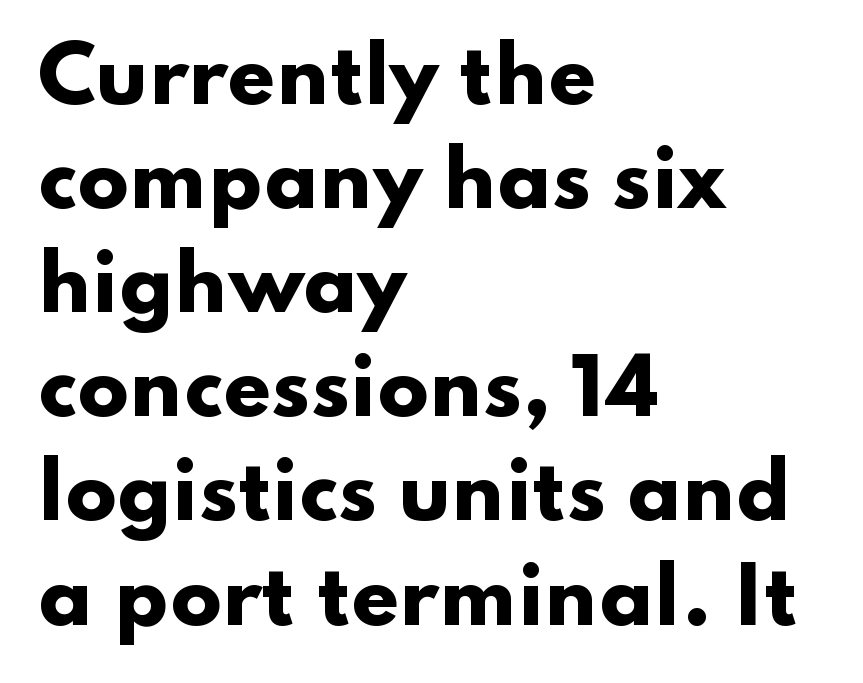
{"serif": "no", "italic": "no", "bold": "yes", "weight": "heavy", "width": "wide", "stroke_contrast": "low", "x_height": "small", "monospaced": "no", "underline": "no", "align": "left", "line_spacing": "normal", "line_spacing_ratio": 1.37, "letter_spacing": "normal", "letter_spacing_em": 0.0, "glyph_px": 76}
